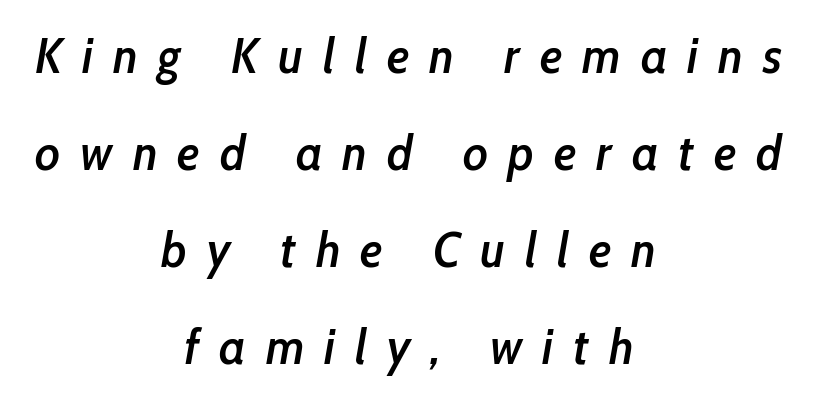
The image shows 49 px semibold, condensed type, italic (leaning right); set centered, loose line spacing (1.98x), unusually wide letter spacing (+0.41 em), not underlined; low stroke contrast and a medium x-height.
